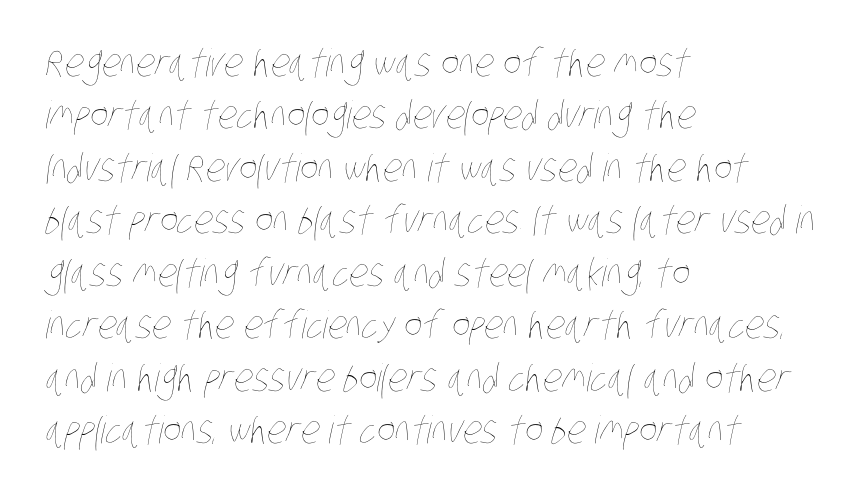
The image shows 38 px thin, condensed type; set left-aligned, normal line spacing (1.38x), normal letter spacing, not underlined; low stroke contrast and a large x-height.
